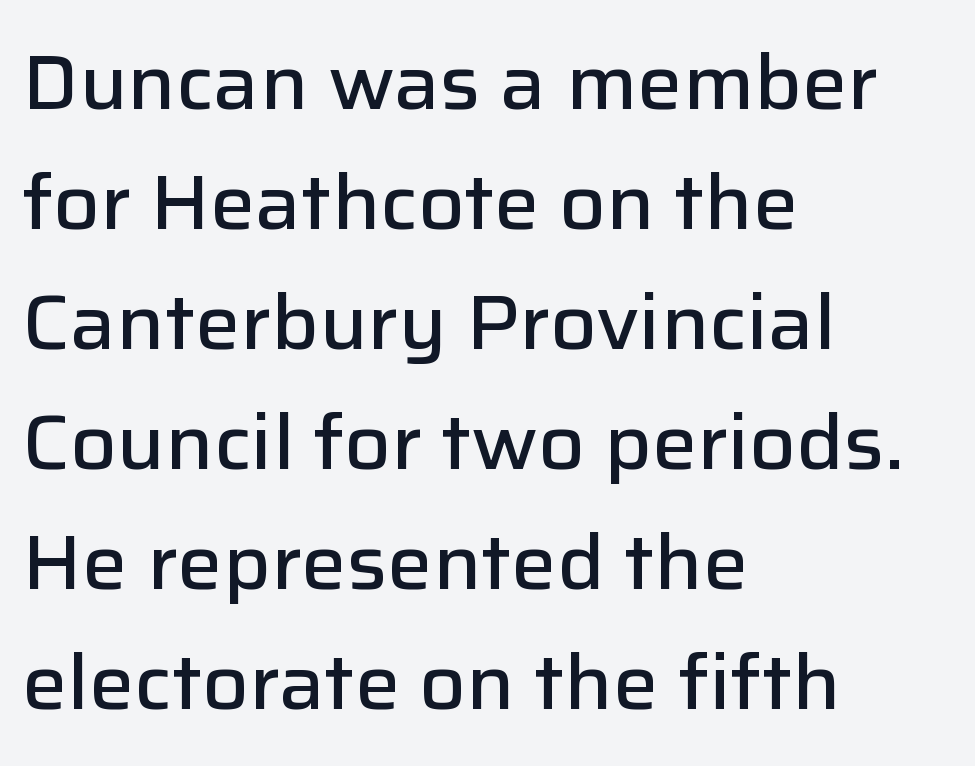
The image shows 76 px semibold sans-serif type, upright; set left-aligned, normal line spacing (1.58x), normal letter spacing, not underlined; low stroke contrast and a medium x-height.
